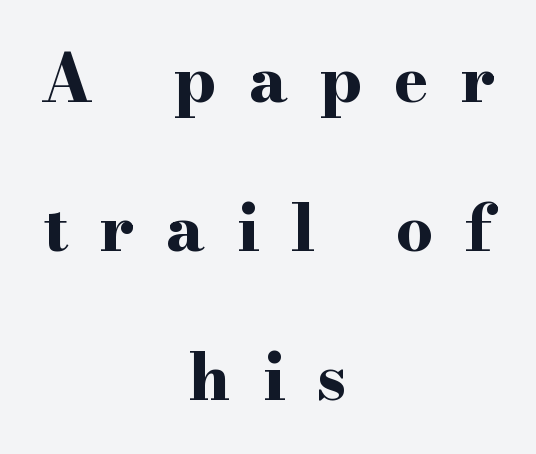
The image shows 65 px bold, wide serif type, upright; set centered, loose line spacing (2.29x), unusually wide letter spacing (+0.49 em), not underlined; high stroke contrast and a small x-height.
